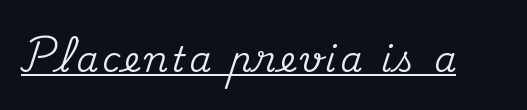
The image shows 35 px serif type; set underlined; medium stroke contrast and a small x-height.
